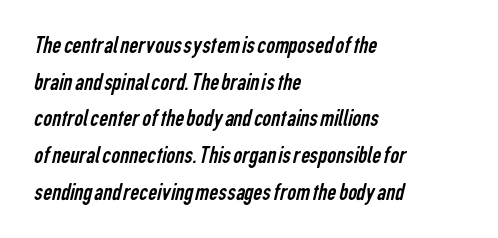
The image shows 25 px text type; set left-aligned, normal line spacing (1.47x), normal letter spacing, not underlined.
